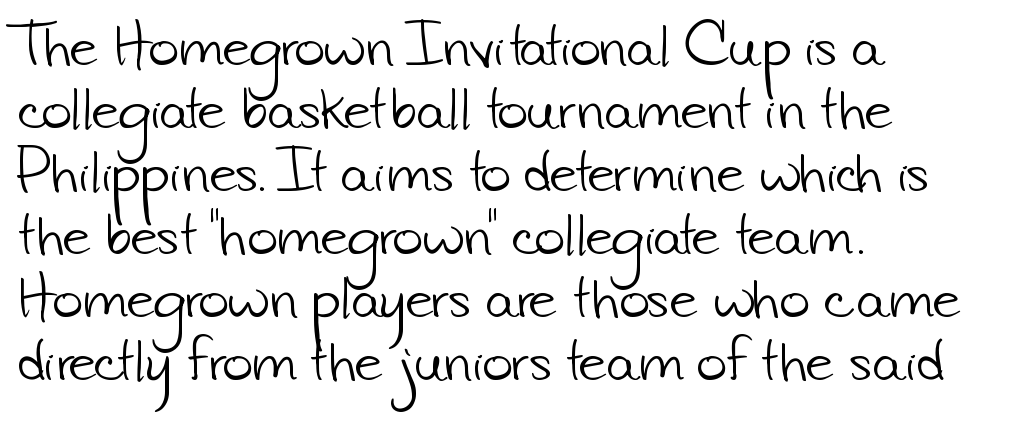
The image shows 52 px light sans-serif type; set left-aligned, line spacing 1.21x, normal letter spacing, not underlined; low stroke contrast and a small x-height.
